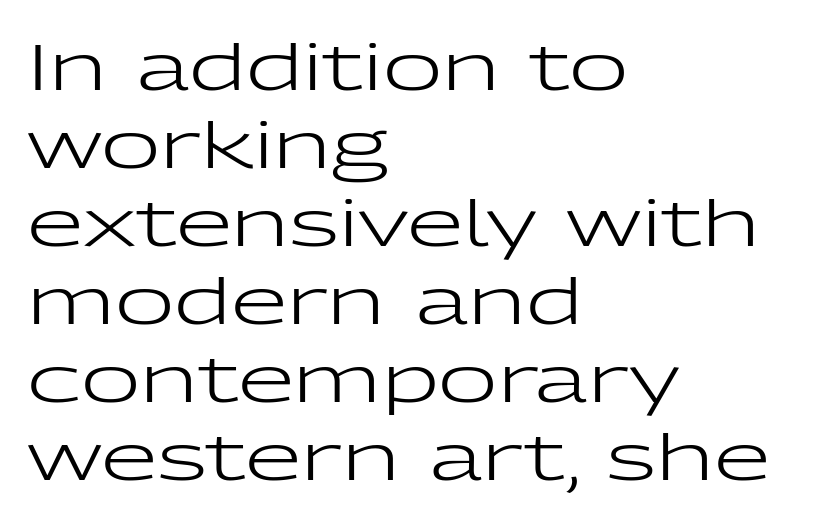
The image shows 65 px regular-weight, wide sans-serif type, upright; set left-aligned, line spacing 1.2x, normal letter spacing, not underlined; low stroke contrast and a medium x-height.
